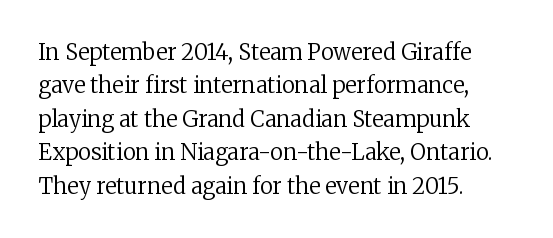
Q: Is the text bold? A: No.
Q: Is the text italic (slanted)? A: No, it is upright.
Q: Is the text underlined? A: No.
Q: How is the paragraph aligned? A: Left-aligned.
Q: Is the spacing between letters normal or unusually wide? A: Normal.
Q: Is the spacing between lines tight, normal or loose? A: Normal.
